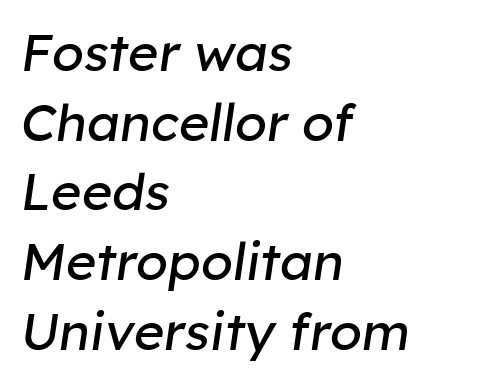
The image shows 52 px regular-weight type, italic (leaning right); set left-aligned, normal line spacing (1.34x), normal letter spacing, not underlined; low stroke contrast and a medium x-height.
